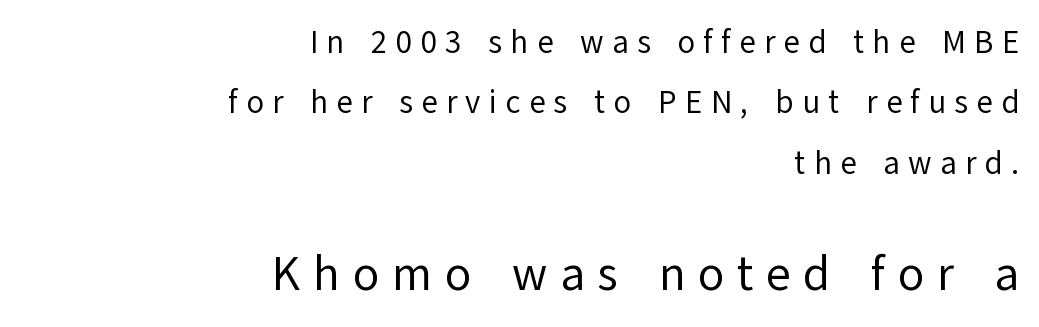
The image shows 48 px regular-weight sans-serif type, upright; set right-aligned, line spacing 1.89x, unusually wide letter spacing (+0.26 em), not underlined; the second (bottom) block is 1.5x larger; low stroke contrast and a medium x-height.
